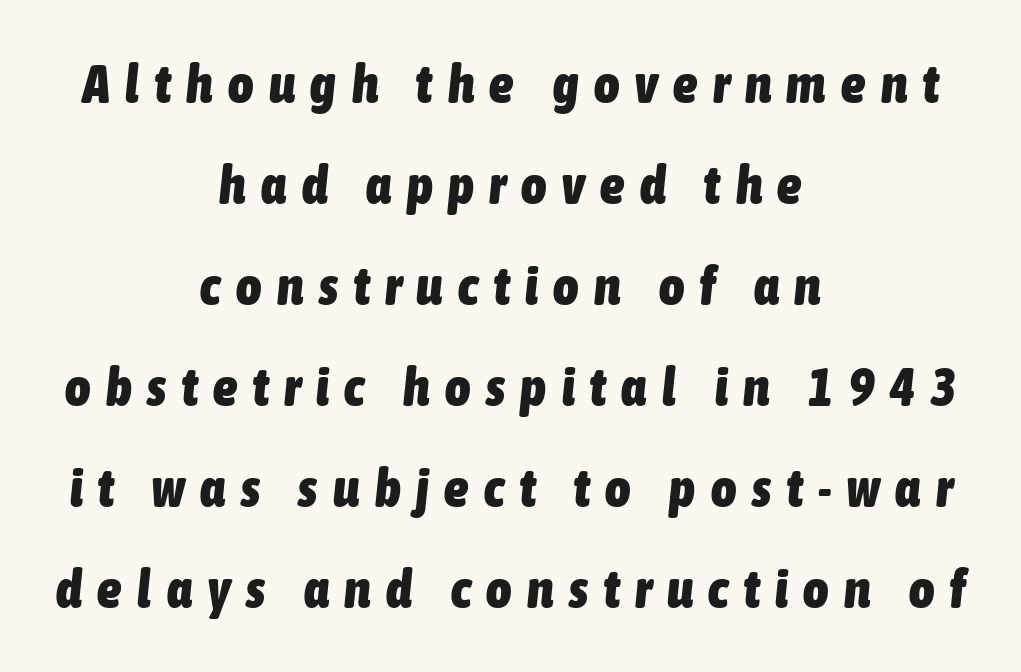
Q: Is the text bold? A: Yes.
Q: Is the text italic (slanted)? A: Yes, it leans right by about 6 degrees.
Q: Is the text underlined? A: No.
Q: How is the paragraph aligned? A: Centered.
Q: Is the spacing between letters normal or unusually wide? A: Unusually wide.
Q: Width (condensed, normal, or wide)? A: Condensed.
Q: Stroke contrast? A: Low.
Q: x-height? A: Medium.
Q: Monospaced? A: No.
